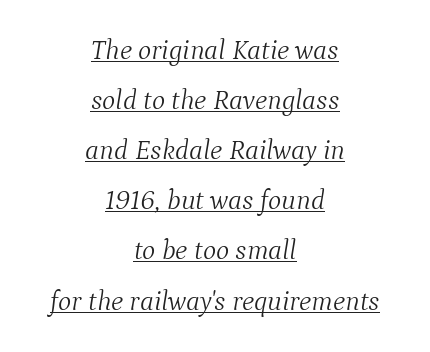
{"serif": "yes", "italic": "yes", "lean": "right", "slant_degrees": 9, "bold": "no", "weight": "light", "width": "normal", "stroke_contrast": "medium", "x_height": "medium", "monospaced": "no", "underline": "yes", "align": "center", "line_spacing_ratio": 1.79, "letter_spacing": "normal", "letter_spacing_em": 0.0, "glyph_px": 28}
